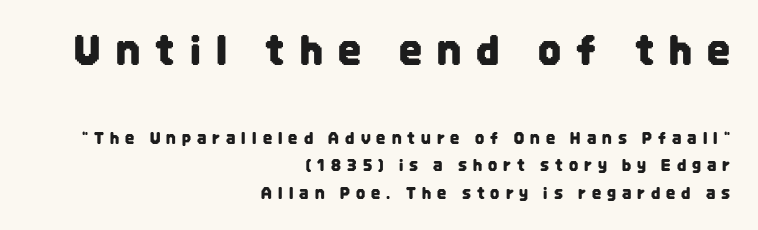
The image shows 40 px condensed sans-serif type, upright; set right-aligned, line spacing 1.72x, unusually wide letter spacing (+0.38 em), not underlined; the first (top) block is 2.5x larger; low stroke contrast and a large x-height.
